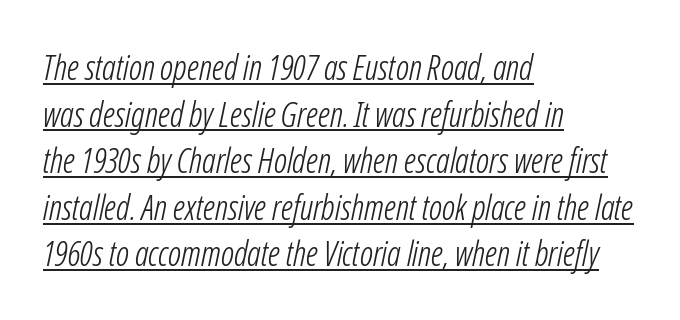
Q: Is the text bold? A: No.
Q: Is the text italic (slanted)? A: Yes, it leans right by about 12 degrees.
Q: Is the text underlined? A: Yes.
Q: How is the paragraph aligned? A: Left-aligned.
Q: Is the spacing between letters normal or unusually wide? A: Normal.
Q: Is the spacing between lines tight, normal or loose? A: Normal.
Q: Width (condensed, normal, or wide)? A: Condensed.
Q: Stroke contrast? A: Low.
Q: x-height? A: Medium.
Q: Monospaced? A: No.
